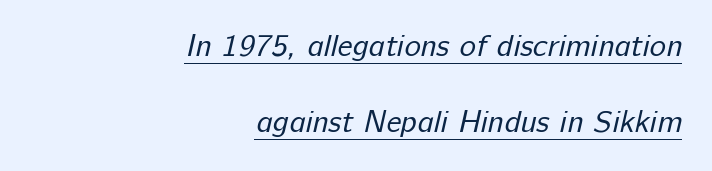
The image shows 31 px regular-weight sans-serif type; set right-aligned, loose line spacing (2.46x), normal letter spacing, underlined; low stroke contrast and a medium x-height.
